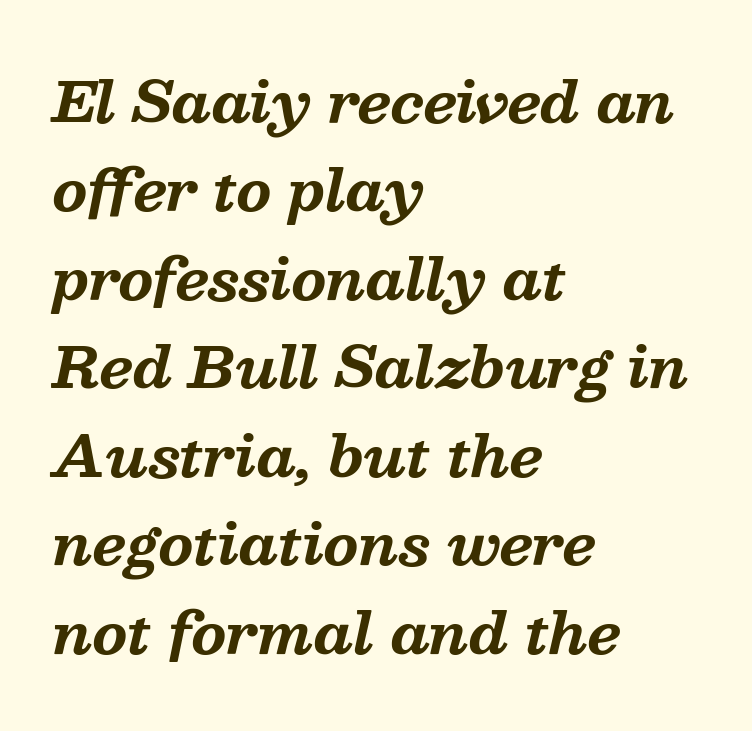
Q: Is the text bold? A: Yes.
Q: Is the text italic (slanted)? A: Yes, it leans right by about 13 degrees.
Q: Is the typeface a serif or a sans-serif typeface? A: Serif.
Q: Is the text underlined? A: No.
Q: How is the paragraph aligned? A: Left-aligned.
Q: Is the spacing between letters normal or unusually wide? A: Normal.
Q: Is the spacing between lines tight, normal or loose? A: Normal.
Q: Width (condensed, normal, or wide)? A: Normal.
Q: Stroke contrast? A: Medium.
Q: x-height? A: Medium.
Q: Monospaced? A: No.
